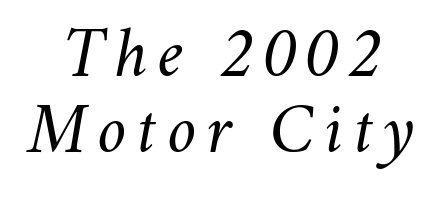
The image shows 70 px regular-weight type, italic (leaning right); set centered, tight line spacing (1.08x), not underlined; medium stroke contrast and a small x-height.
